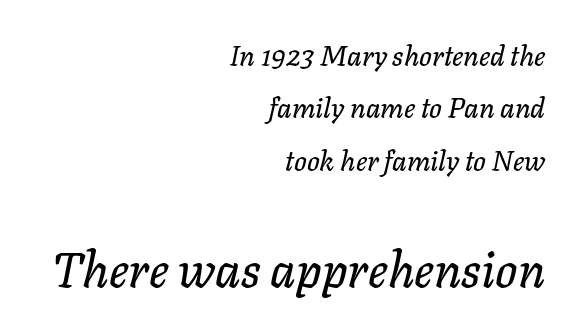
{"italic": "yes", "lean": "right", "slant_degrees": 11, "width": "normal", "stroke_contrast": "low", "x_height": "medium", "monospaced": "no", "underline": "no", "align": "right", "line_spacing_ratio": 1.87, "letter_spacing": "normal", "letter_spacing_em": 0.0, "larger_block": "second", "size_ratio": 1.75, "glyph_px": 49}
